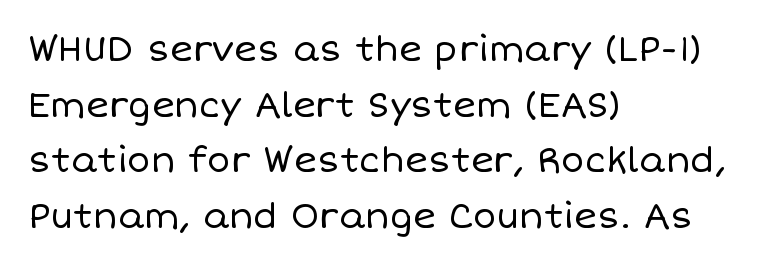
The image shows 35 px regular-weight type, upright; set left-aligned, normal line spacing (1.59x), normal letter spacing, not underlined; low stroke contrast and a large x-height.
